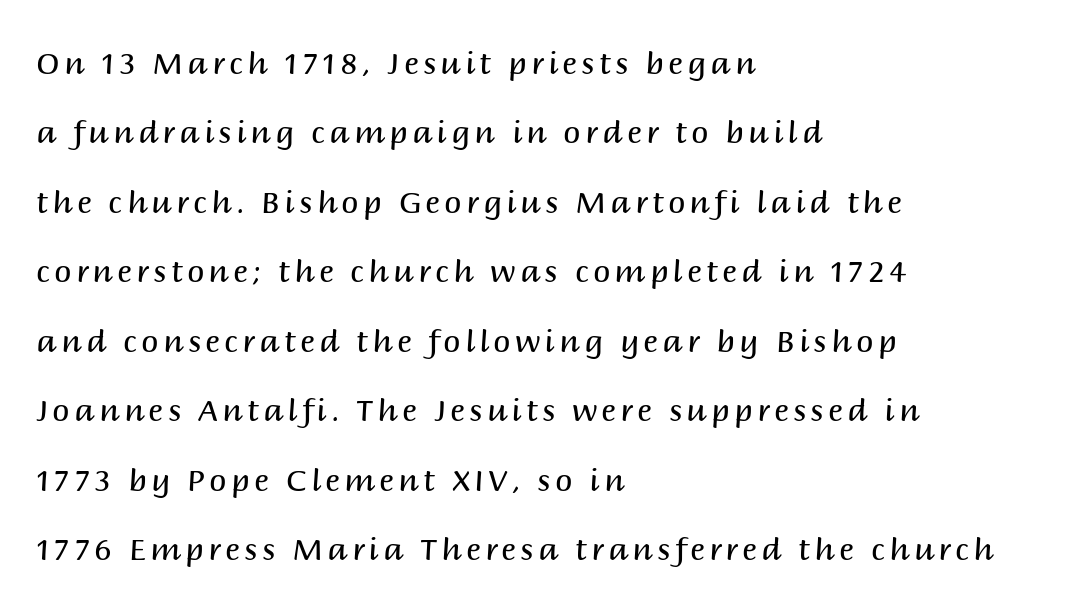
Only glyphs here, with clear space below each row. In terms of leading, this rendering errs on the spacious side. Is this a sans? Yes — the strokes have no serifs. The letterforms sit at book weight or below.
